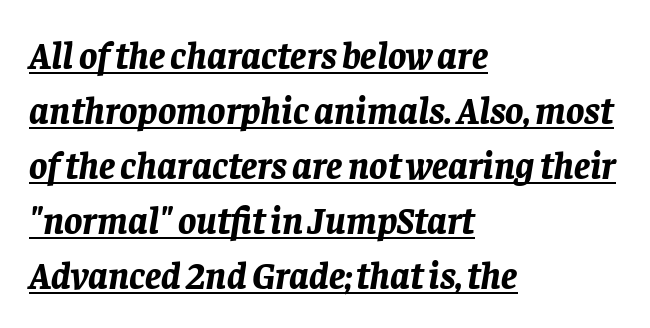
Q: Is the text bold? A: Yes.
Q: Is the text italic (slanted)? A: Yes, it leans right by about 8 degrees.
Q: Is the text underlined? A: Yes.
Q: How is the paragraph aligned? A: Left-aligned.
Q: Is the spacing between letters normal or unusually wide? A: Normal.
Q: Is the spacing between lines tight, normal or loose? A: Normal.
Q: Width (condensed, normal, or wide)? A: Normal.
Q: Stroke contrast? A: Low.
Q: x-height? A: Large.
Q: Monospaced? A: No.
